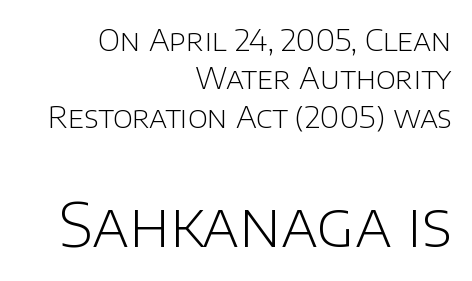
{"serif": "no", "italic": "no", "bold": "no", "weight": "light", "width": "normal", "stroke_contrast": "low", "x_height": "large", "monospaced": "no", "underline": "no", "align": "right", "line_spacing": "normal", "line_spacing_ratio": 1.28, "letter_spacing": "normal", "letter_spacing_em": 0.0, "larger_block": "second", "size_ratio": 2.03, "glyph_px": 61}
